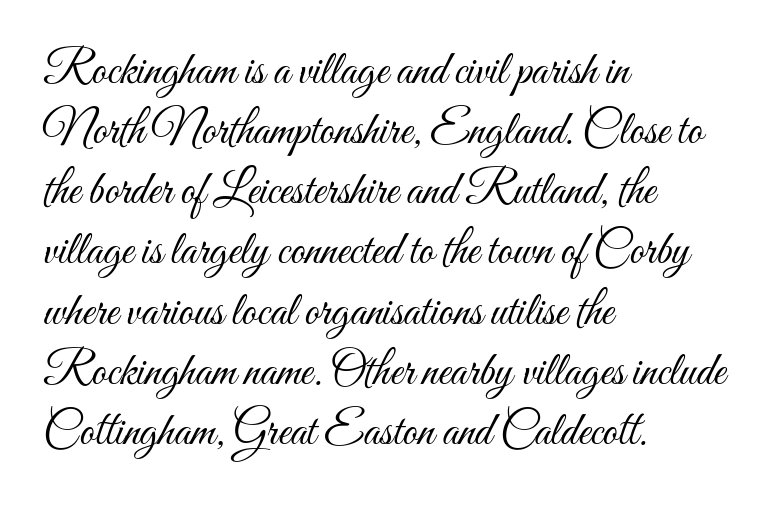
Q: Is the text bold? A: No.
Q: Is the text italic (slanted)? A: Yes.
Q: Is the text underlined? A: No.
Q: How is the paragraph aligned? A: Left-aligned.
Q: Is the spacing between letters normal or unusually wide? A: Normal.
Q: Is the spacing between lines tight, normal or loose? A: Normal.
Q: Width (condensed, normal, or wide)? A: Condensed.
Q: Stroke contrast? A: Medium.
Q: x-height? A: Small.
Q: Monospaced? A: No.
